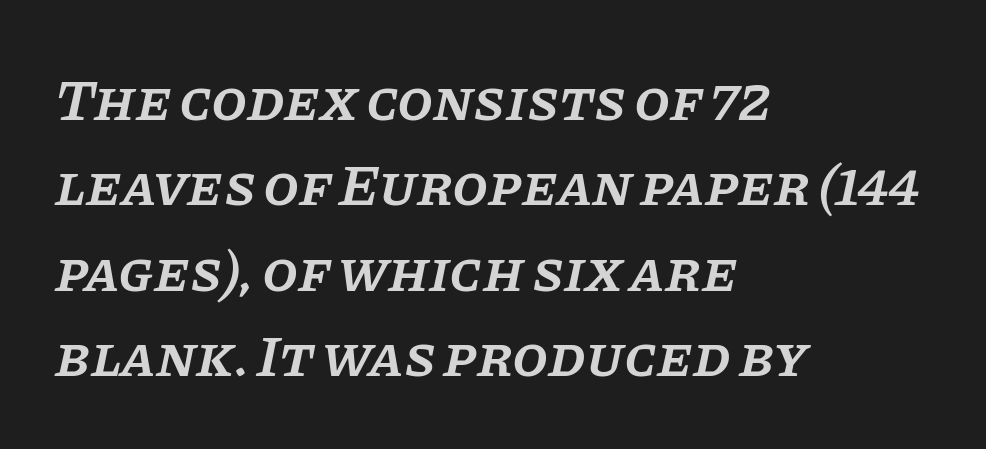
You could not count columns in this text — the font is proportionally spaced. Nothing unusual about the tracking: characters are spaced as the font intends. Italic? Definitely — the glyphs are oblique. Baseline-to-baseline distance is the conventional proportion of letter height. Notice how the passage keeps a crisp vertical edge on the left only. This is moderately heavy type, rendered in semibold.
